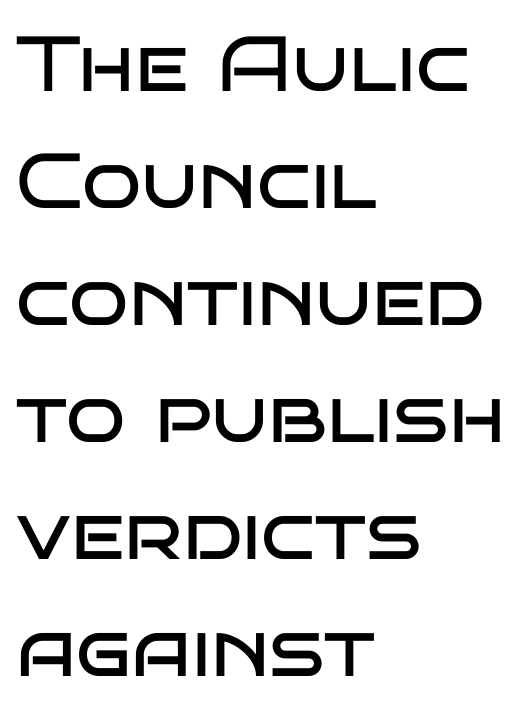
Q: Is the text bold? A: No.
Q: Is the text italic (slanted)? A: No, it is upright.
Q: Is the typeface a serif or a sans-serif typeface? A: Sans-serif.
Q: Is the text underlined? A: No.
Q: How is the paragraph aligned? A: Left-aligned.
Q: Is the spacing between letters normal or unusually wide? A: Normal.
Q: Is the spacing between lines tight, normal or loose? A: Normal.
Q: Width (condensed, normal, or wide)? A: Wide.
Q: Stroke contrast? A: Low.
Q: x-height? A: Large.
Q: Monospaced? A: No.
